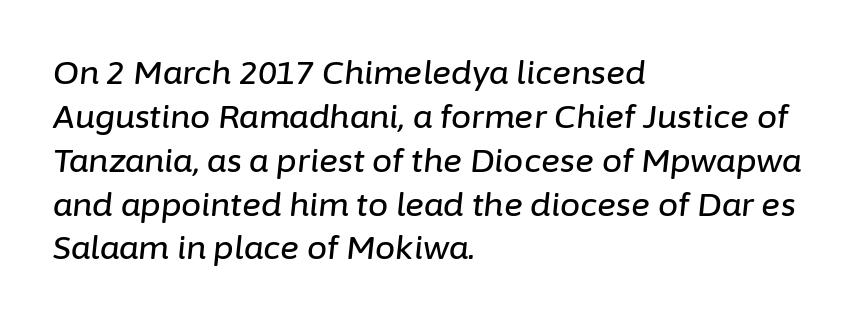
Q: Is the text italic (slanted)? A: Yes, it leans right by about 6 degrees.
Q: Is the text underlined? A: No.
Q: How is the paragraph aligned? A: Left-aligned.
Q: Is the spacing between letters normal or unusually wide? A: Normal.
Q: Is the spacing between lines tight, normal or loose? A: Normal.
Q: Width (condensed, normal, or wide)? A: Normal.
Q: Stroke contrast? A: Low.
Q: x-height? A: Medium.
Q: Monospaced? A: No.
